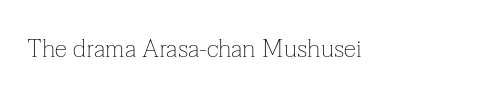
The rendering keeps characters at their native spacing. The font sits on the lighter half of the weight spectrum, regular included. Quick note: underline off. Is there any slant? The stems are plumb.
